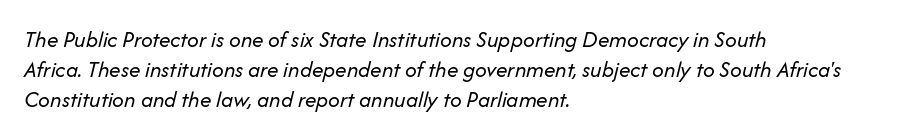
The glyphs are unaccompanied by any horizontal stroke below them. Emphasis-style slanted type is in use. Horizontal alignment here is leftward, the default for most running prose. Leading matches the norm, producing a regular column.
